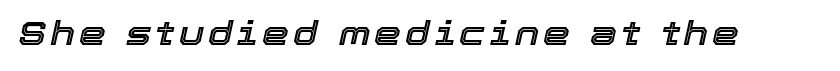
The image shows 34 px text type, italic (leaning right); set not underlined; a medium x-height.
